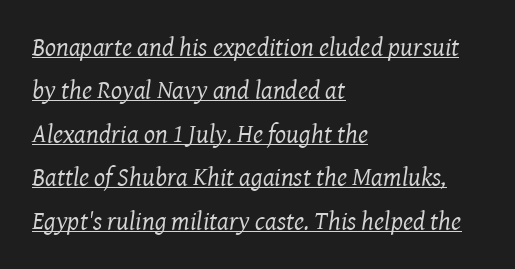
Beneath each row of characters lies a ruled line. Observe the lean: these are italic letterforms. Horizontal alignment here is leftward, the default for most running prose. A normal amount of white space separates one row of letters from the next. Each stroke keeps to a modest, everyday thickness or less.
